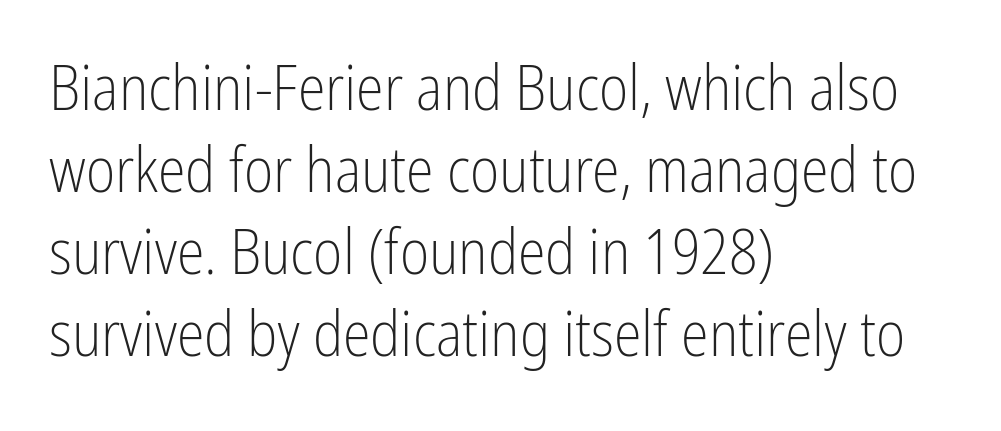
The image shows 63 px light, condensed sans-serif type, upright; set left-aligned, normal line spacing (1.3x), normal letter spacing, not underlined; low stroke contrast and a medium x-height.
